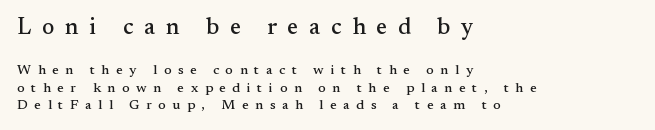
{"italic": "no", "underline": "no", "align": "left", "line_spacing_ratio": 1.22, "letter_spacing": "wide", "letter_spacing_em": 0.47, "larger_block": "first", "size_ratio": 1.64, "glyph_px": 23}
